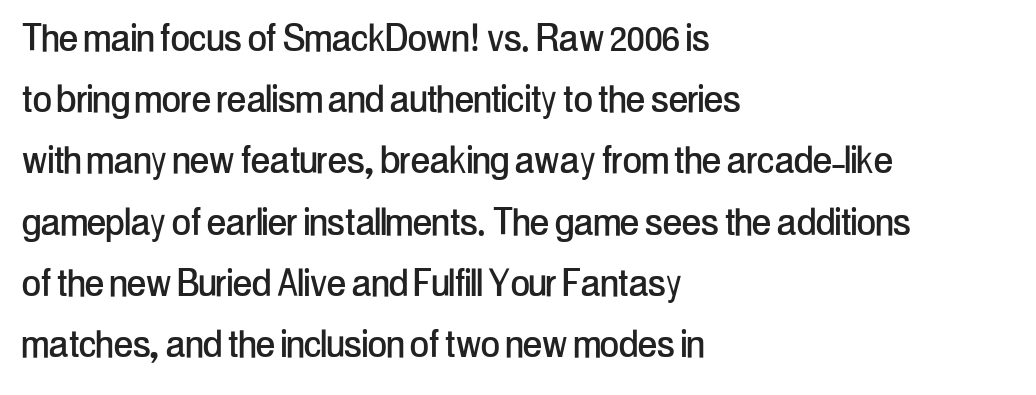
{"serif": "no", "italic": "no", "width": "condensed", "stroke_contrast": "low", "x_height": "medium", "monospaced": "no", "underline": "no", "align": "left", "line_spacing": "normal", "line_spacing_ratio": 1.33, "letter_spacing": "normal", "letter_spacing_em": 0.0, "glyph_px": 46}
